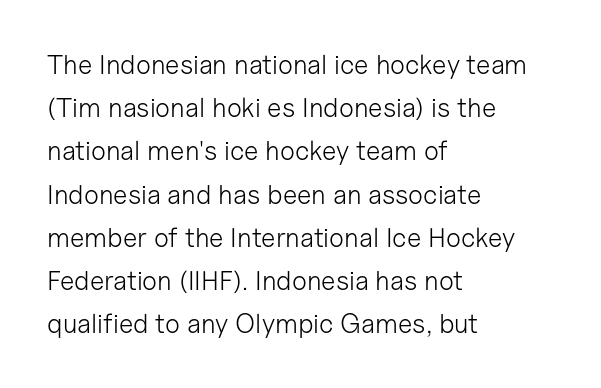
Q: Is the text bold? A: No.
Q: Is the text italic (slanted)? A: No, it is upright.
Q: Is the text underlined? A: No.
Q: How is the paragraph aligned? A: Left-aligned.
Q: Is the spacing between letters normal or unusually wide? A: Normal.
Q: Is the spacing between lines tight, normal or loose? A: Normal.
